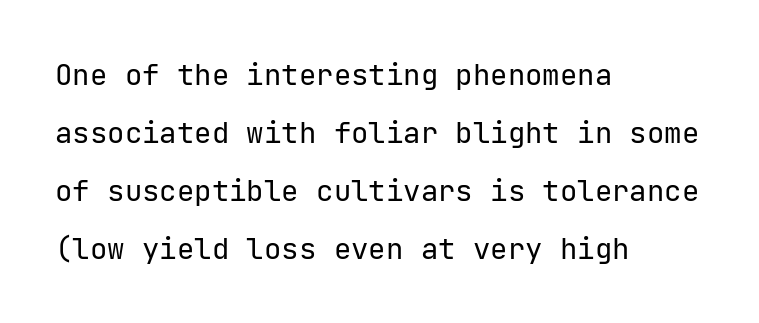
The image shows 29 px regular-weight sans-serif type, upright; set left-aligned, loose line spacing (2.0x), normal letter spacing, not underlined; low stroke contrast and a medium x-height.
